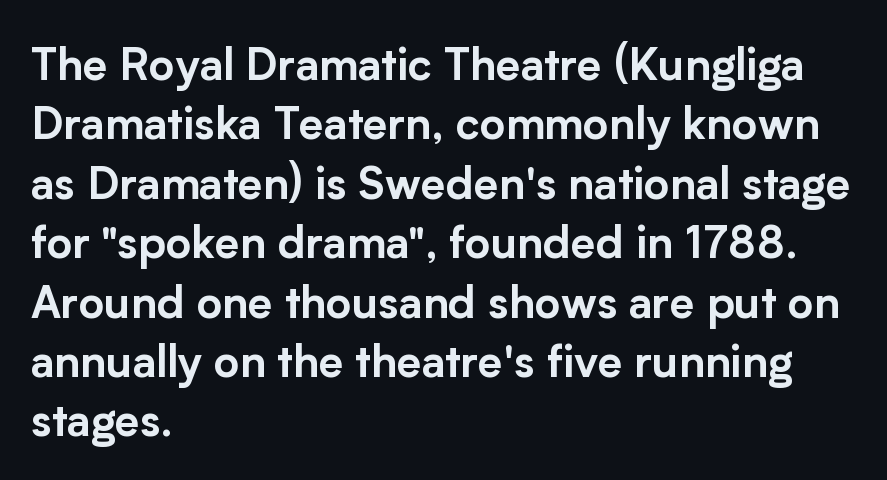
Q: Is the text italic (slanted)? A: No, it is upright.
Q: Is the typeface a serif or a sans-serif typeface? A: Sans-serif.
Q: Is the text underlined? A: No.
Q: How is the paragraph aligned? A: Left-aligned.
Q: Is the spacing between letters normal or unusually wide? A: Normal.
Q: Is the spacing between lines tight, normal or loose? A: Normal.
Q: Width (condensed, normal, or wide)? A: Normal.
Q: Stroke contrast? A: Low.
Q: x-height? A: Medium.
Q: Monospaced? A: No.
